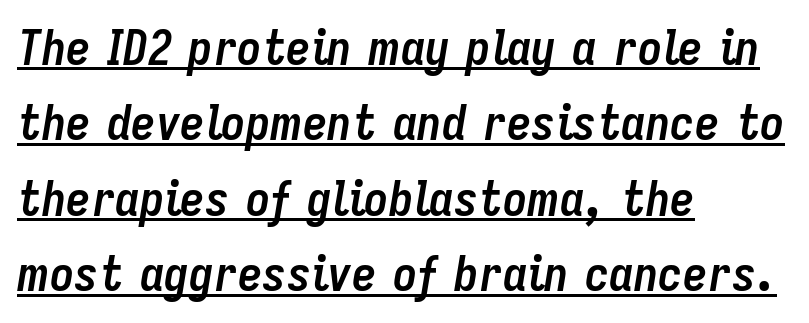
Q: Is the text bold? A: Yes.
Q: Is the text italic (slanted)? A: Yes, it leans right by about 9 degrees.
Q: Is the text underlined? A: Yes.
Q: How is the paragraph aligned? A: Left-aligned.
Q: Is the spacing between letters normal or unusually wide? A: Normal.
Q: Is the spacing between lines tight, normal or loose? A: Normal.
Q: Width (condensed, normal, or wide)? A: Condensed.
Q: Stroke contrast? A: Low.
Q: x-height? A: Medium.
Q: Monospaced? A: No.
